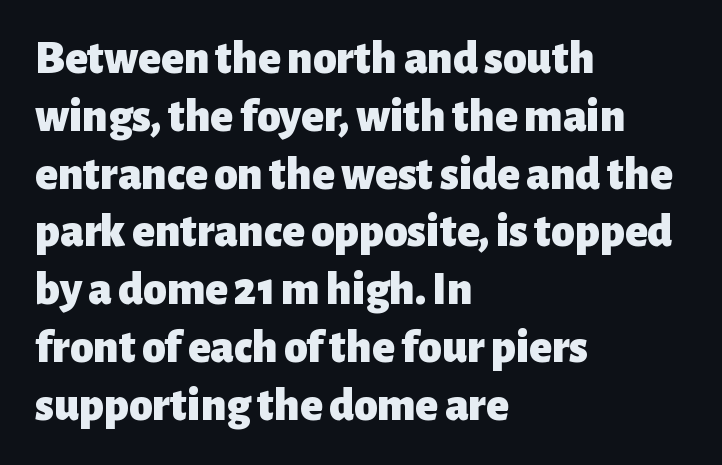
The image shows 47 px heavy sans-serif type, upright; set left-aligned, line spacing 1.23x, normal letter spacing, not underlined; low stroke contrast and a medium x-height.
